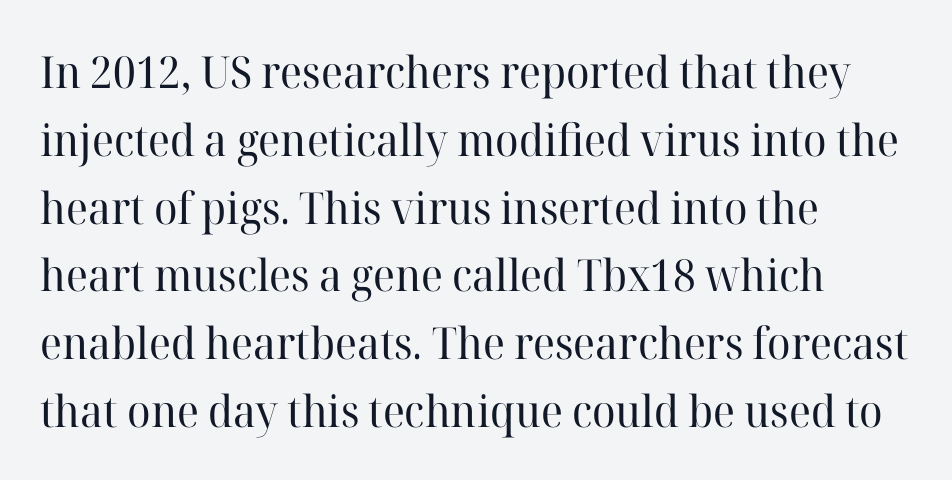
The image shows 44 px regular-weight serif type, upright; set left-aligned, normal line spacing (1.54x), normal letter spacing, not underlined; high stroke contrast and a medium x-height.
